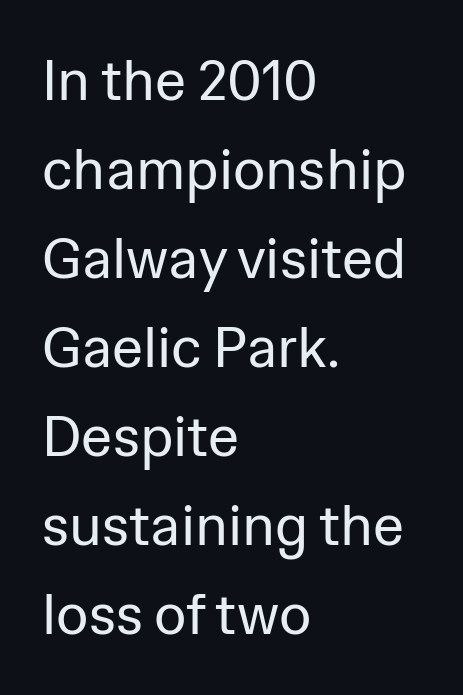
The image shows 56 px regular-weight sans-serif type, upright; set left-aligned, normal line spacing (1.59x), normal letter spacing, not underlined; low stroke contrast and a medium x-height.
